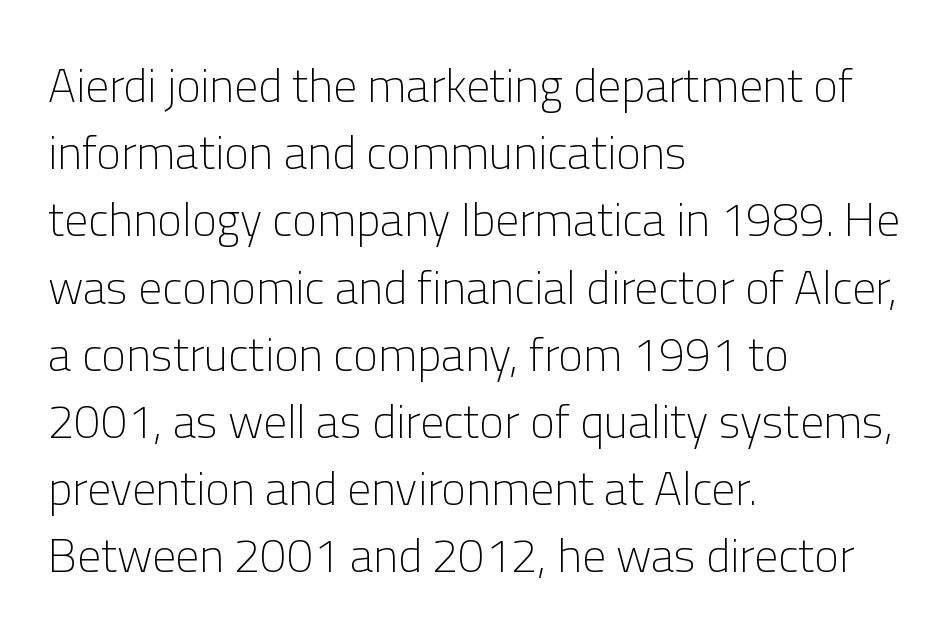
{"serif": "no", "italic": "no", "bold": "no", "weight": "light", "width": "normal", "stroke_contrast": "low", "x_height": "medium", "monospaced": "no", "underline": "no", "align": "left", "line_spacing": "normal", "line_spacing_ratio": 1.43, "letter_spacing": "normal", "letter_spacing_em": 0.0, "glyph_px": 47}
